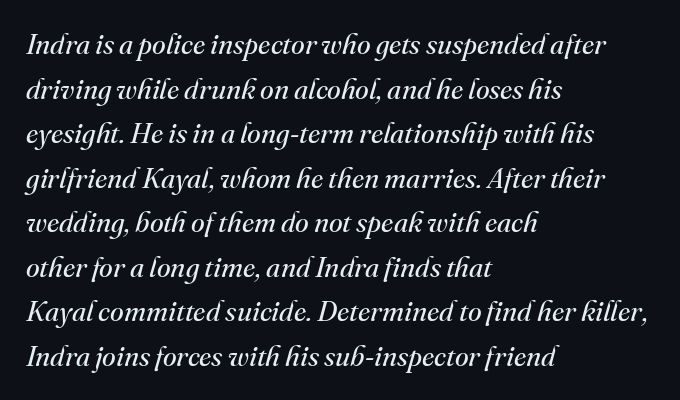
Line spacing here is normal. Decoration check: the copy has no underline. Is this a fixed-width face? No — the glyphs have proportional, varying widths. No extra ink here — the face is not bold.
